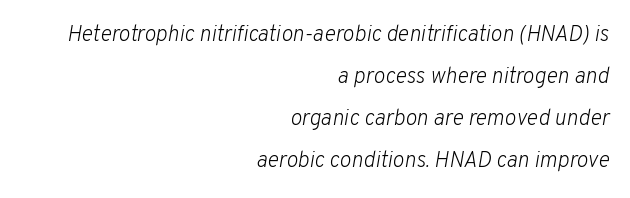
Q: Is the text bold? A: No.
Q: Is the text italic (slanted)? A: Yes, it leans right by about 10 degrees.
Q: Is the text underlined? A: No.
Q: How is the paragraph aligned? A: Right-aligned.
Q: Is the spacing between letters normal or unusually wide? A: Normal.
Q: Is the spacing between lines tight, normal or loose? A: Loose.
